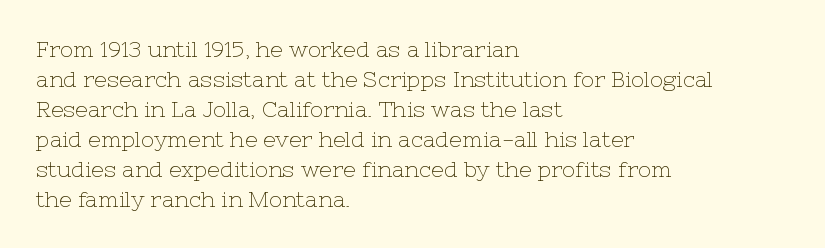
The image shows 22 px text type, upright; set left-aligned, normal line spacing (1.36x), normal letter spacing, not underlined.
